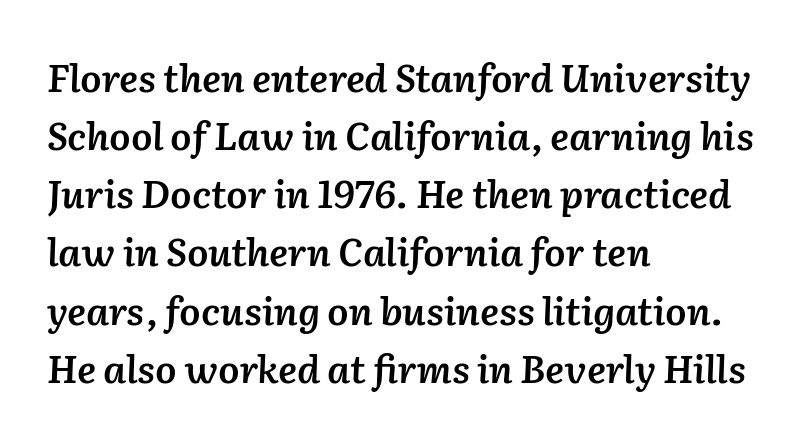
Q: Is the text bold? A: Semi-bold.
Q: Is the text italic (slanted)? A: Yes, it leans right by about 2 degrees.
Q: Is the text underlined? A: No.
Q: How is the paragraph aligned? A: Left-aligned.
Q: Is the spacing between letters normal or unusually wide? A: Normal.
Q: Is the spacing between lines tight, normal or loose? A: Normal.
Q: Width (condensed, normal, or wide)? A: Normal.
Q: Stroke contrast? A: Low.
Q: x-height? A: Medium.
Q: Monospaced? A: No.
